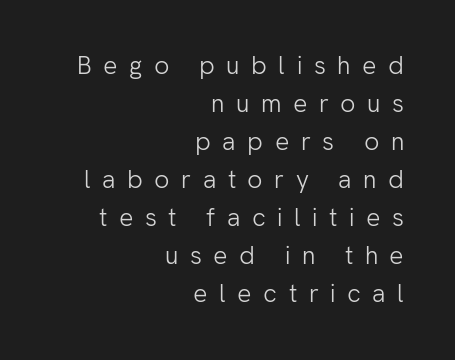
Q: Is the text bold? A: No.
Q: Is the text italic (slanted)? A: No, it is upright.
Q: Is the text underlined? A: No.
Q: How is the paragraph aligned? A: Right-aligned.
Q: Is the spacing between letters normal or unusually wide? A: Unusually wide.
Q: Is the spacing between lines tight, normal or loose? A: Normal.
